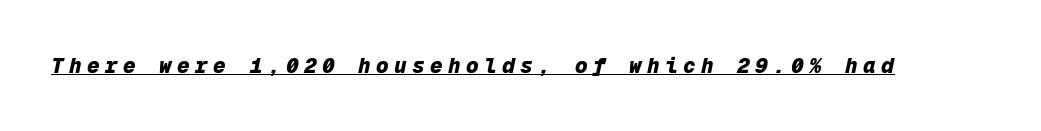
Q: Is the text bold? A: Yes.
Q: Is the text italic (slanted)? A: Yes, it leans right by about 12 degrees.
Q: Is the text underlined? A: Yes.
Q: Is the spacing between letters normal or unusually wide? A: Unusually wide.
